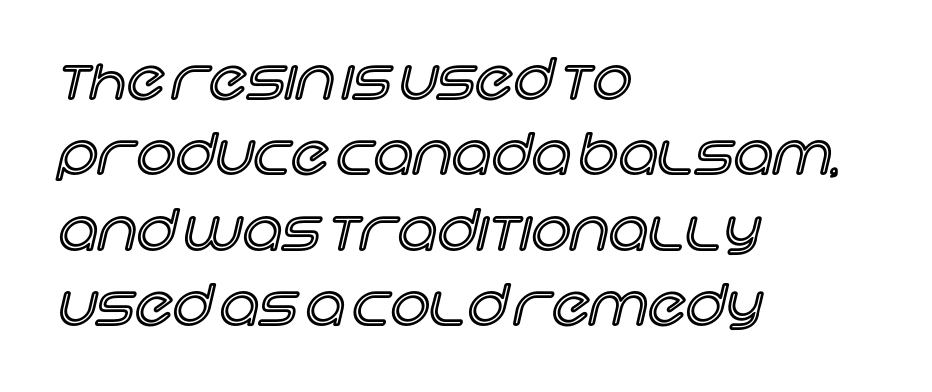
{"width": "normal", "x_height": "large", "monospaced": "no", "underline": "no", "align": "left", "line_spacing": "normal", "line_spacing_ratio": 1.37, "letter_spacing": "normal", "letter_spacing_em": 0.0, "glyph_px": 55}
